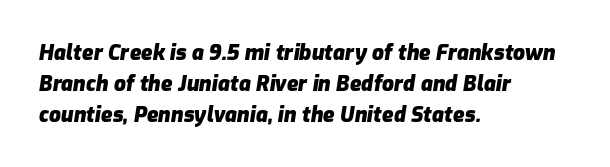
{"italic": "yes", "lean": "right", "slant_degrees": 9, "bold": "yes", "underline": "no", "align": "left", "line_spacing": "normal", "line_spacing_ratio": 1.47, "letter_spacing": "normal", "letter_spacing_em": 0.0, "glyph_px": 21}
